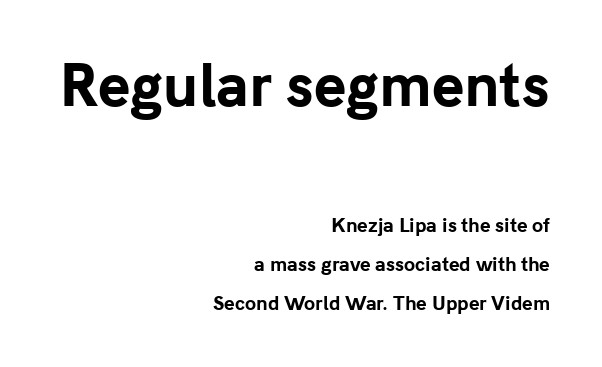
The image shows 55 px bold sans-serif type, upright; set right-aligned, loose line spacing (2.15x), normal letter spacing, not underlined; the first (top) block is 3.06x larger; low stroke contrast and a medium x-height.
